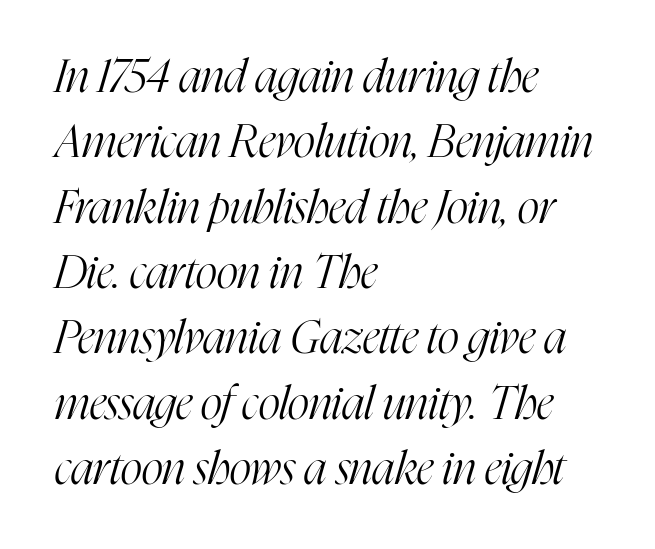
Q: Is the text bold? A: No.
Q: Is the text italic (slanted)? A: Yes, it leans right by about 16 degrees.
Q: Is the typeface a serif or a sans-serif typeface? A: Serif.
Q: Is the text underlined? A: No.
Q: How is the paragraph aligned? A: Left-aligned.
Q: Is the spacing between letters normal or unusually wide? A: Normal.
Q: Is the spacing between lines tight, normal or loose? A: Normal.
Q: Width (condensed, normal, or wide)? A: Condensed.
Q: Stroke contrast? A: High.
Q: x-height? A: Medium.
Q: Monospaced? A: No.
